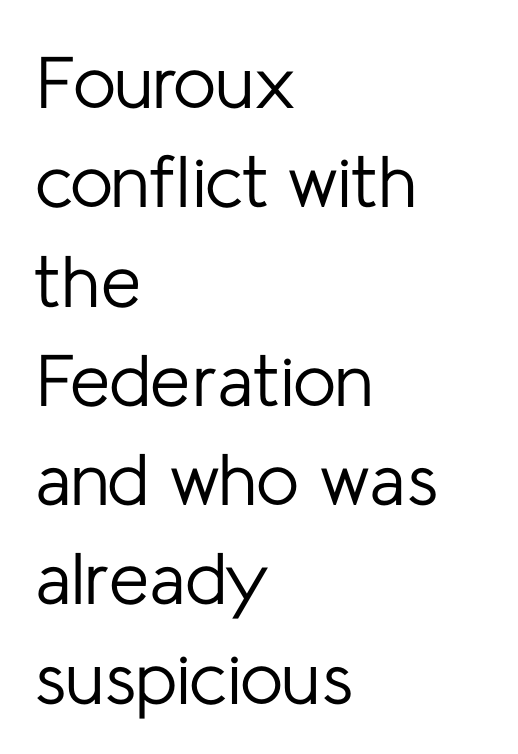
The image shows 73 px regular-weight sans-serif type, upright; set left-aligned, normal line spacing (1.36x), normal letter spacing, not underlined; low stroke contrast and a medium x-height.
